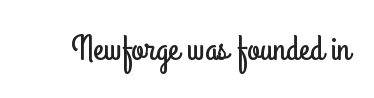
The image shows 36 px condensed sans-serif type; set normal letter spacing, not underlined; low stroke contrast and a small x-height.
